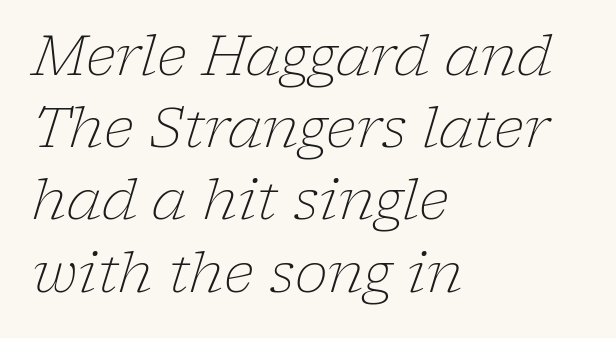
Horizontal bands of white between lines are of average thickness. Stems and bowls with no extra thickness — not bold. Little horizontal feet cap the strokes, marking this as serif type. The letters are slanted; this is an italic face. This sample is left-justified, so line endings fall wherever the words run out.
